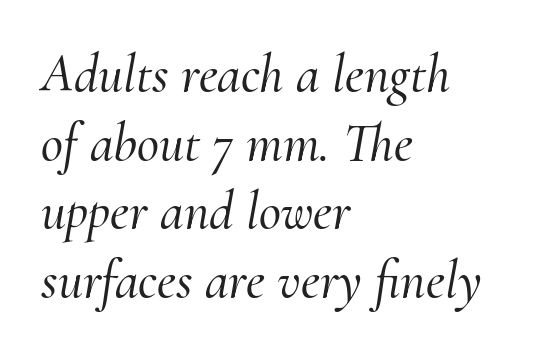
{"serif": "yes", "italic": "yes", "lean": "right", "slant_degrees": 10, "width": "normal", "stroke_contrast": "medium", "x_height": "small", "monospaced": "no", "underline": "no", "align": "left", "line_spacing": "normal", "line_spacing_ratio": 1.27, "letter_spacing": "normal", "letter_spacing_em": 0.0, "glyph_px": 54}
